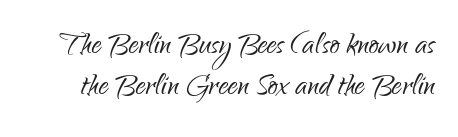
Horizontal bands of white between lines are thin slivers. Stroke terminals: plain, sans-serif. The strip under each line holds only bare page.
